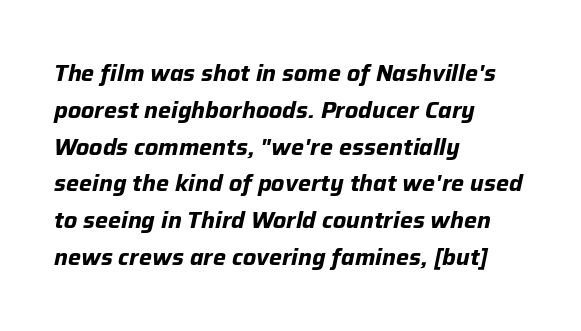
The image shows 23 px bold type, italic (leaning right); set left-aligned, normal line spacing (1.6x), normal letter spacing, not underlined.
